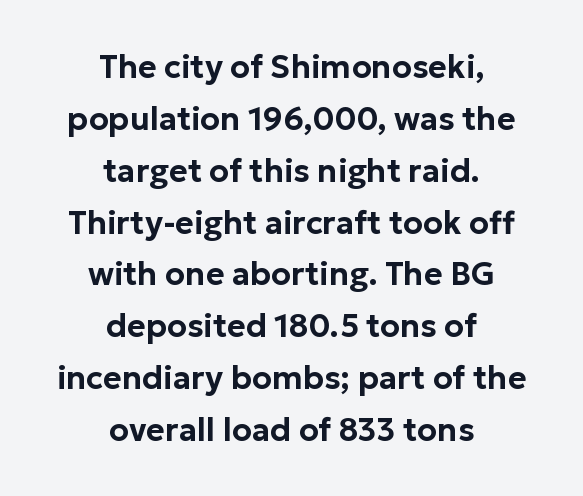
Horizontal alignment here is central, giving a formal, balanced look. The specimen omits any rule beneath the text block's lines. You can tell it's not italic because the verticals are truly vertical. Looks like regular typesetting: each glyph gets only the width it needs. The gaps between neighbouring characters are ordinary and unremarkable. The rendering uses a moderate line-height, typical for paragraphs.
